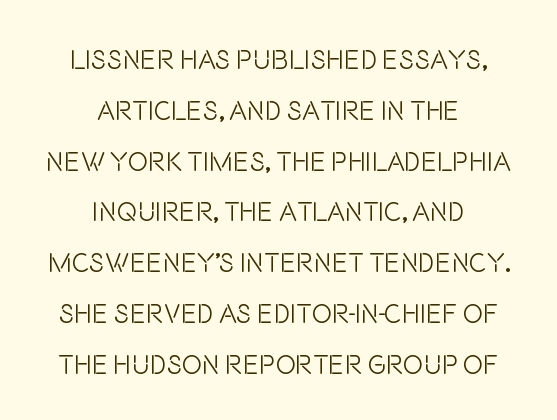
Weight class: somewhere from thin through regular. The letters stand upright; this is a roman face. Check the space under the baseline: it is left empty. Default kerning and tracking; the words read as compact shapes.
